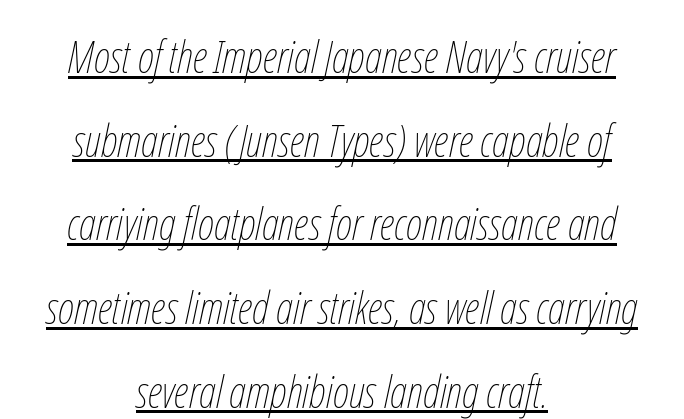
{"italic": "yes", "lean": "right", "slant_degrees": 12, "bold": "no", "weight": "thin", "width": "condensed", "stroke_contrast": "low", "x_height": "medium", "monospaced": "no", "underline": "yes", "align": "center", "line_spacing_ratio": 1.86, "letter_spacing": "normal", "letter_spacing_em": 0.0, "glyph_px": 45}
